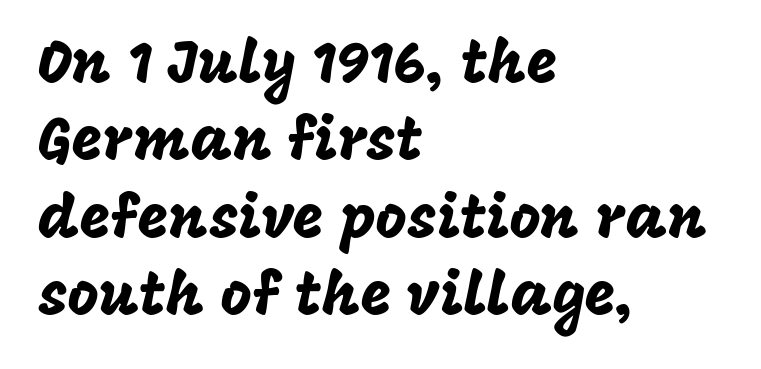
The image shows 60 px sans-serif type; set left-aligned, normal line spacing (1.29x), normal letter spacing, not underlined; low stroke contrast and a large x-height.
